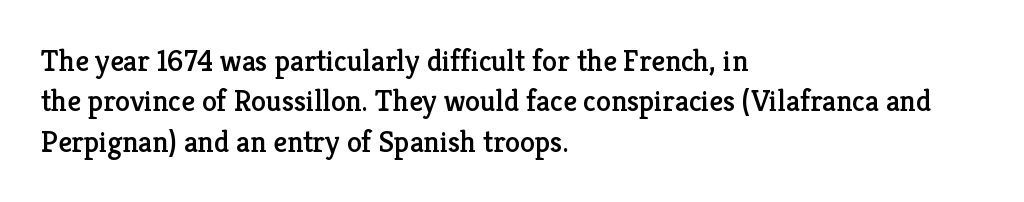
Reading down the block, your eye returns to a fixed left position each line. The zone under the glyphs is completely vacant. The designer went with a serif here, giving each stem small feet. These lines are rendered in a variable-pitch font. The passage shown stacks its lines at a standard gap.
